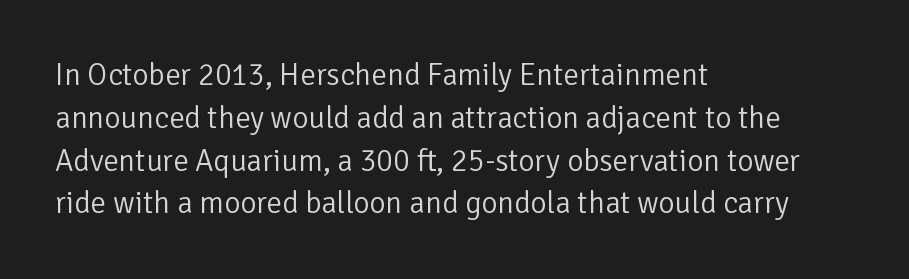
Compared with typical body copy, the letter spacing here is the same. These lines were composed using upright roman letters. Typographically, this falls in the sans-serif category. This sample has the flowing, uneven cadence of proportional lettering. These lines sit exactly where default settings would place them. No word sits above an underline.
